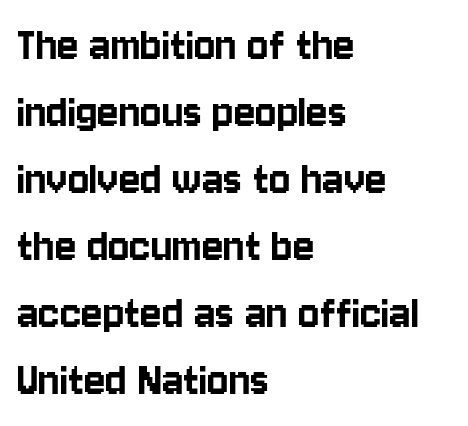
Q: Is the text italic (slanted)? A: No, it is upright.
Q: Is the typeface a serif or a sans-serif typeface? A: Sans-serif.
Q: Is the text underlined? A: No.
Q: How is the paragraph aligned? A: Left-aligned.
Q: Is the spacing between letters normal or unusually wide? A: Normal.
Q: Is the spacing between lines tight, normal or loose? A: Normal.
Q: Width (condensed, normal, or wide)? A: Condensed.
Q: Stroke contrast? A: Low.
Q: x-height? A: Large.
Q: Monospaced? A: No.
